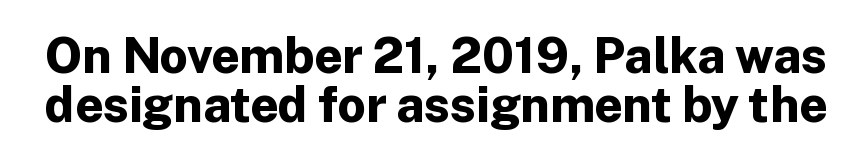
The space between consecutive lines is stingy. As a designer I'd log this as weight 700, bold. Character widths vary here, with narrow letters taking less room than wide ones. Just letters on the line, the space beneath them empty. There is no visible air inserted between adjacent glyphs.
